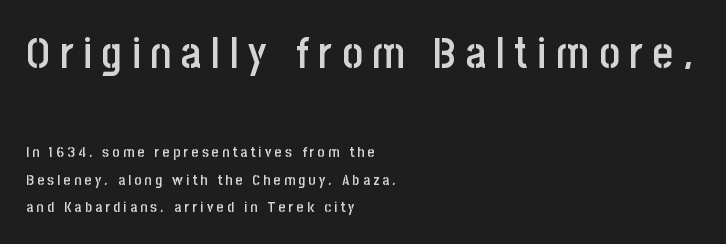
Q: Is the text bold? A: Semi-bold.
Q: Is the text italic (slanted)? A: No, it is upright.
Q: Is the typeface a serif or a sans-serif typeface? A: Sans-serif.
Q: Is the text underlined? A: No.
Q: How is the paragraph aligned? A: Left-aligned.
Q: Is the spacing between letters normal or unusually wide? A: Unusually wide.
Q: Which block of text is set in a larger size, the first (top) or the second (bottom)? A: The first (top) one.
Q: Width (condensed, normal, or wide)? A: Condensed.
Q: Stroke contrast? A: Low.
Q: x-height? A: Large.
Q: Monospaced? A: No.
